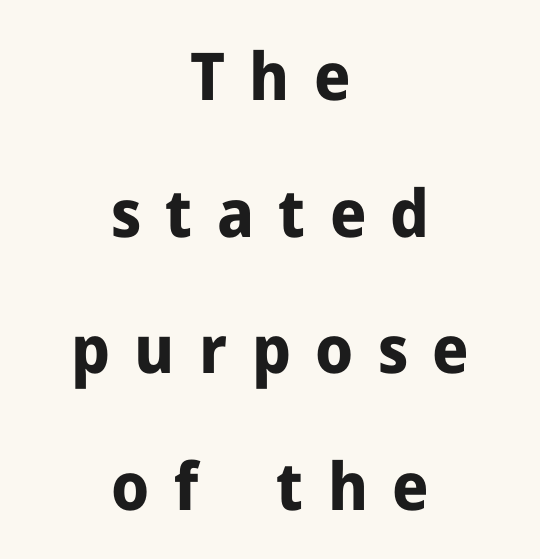
Q: Is the text bold? A: Yes.
Q: Is the text italic (slanted)? A: No, it is upright.
Q: Is the typeface a serif or a sans-serif typeface? A: Sans-serif.
Q: Is the text underlined? A: No.
Q: How is the paragraph aligned? A: Centered.
Q: Is the spacing between letters normal or unusually wide? A: Unusually wide.
Q: Is the spacing between lines tight, normal or loose? A: Loose.
Q: Width (condensed, normal, or wide)? A: Normal.
Q: Stroke contrast? A: Low.
Q: x-height? A: Medium.
Q: Monospaced? A: No.
